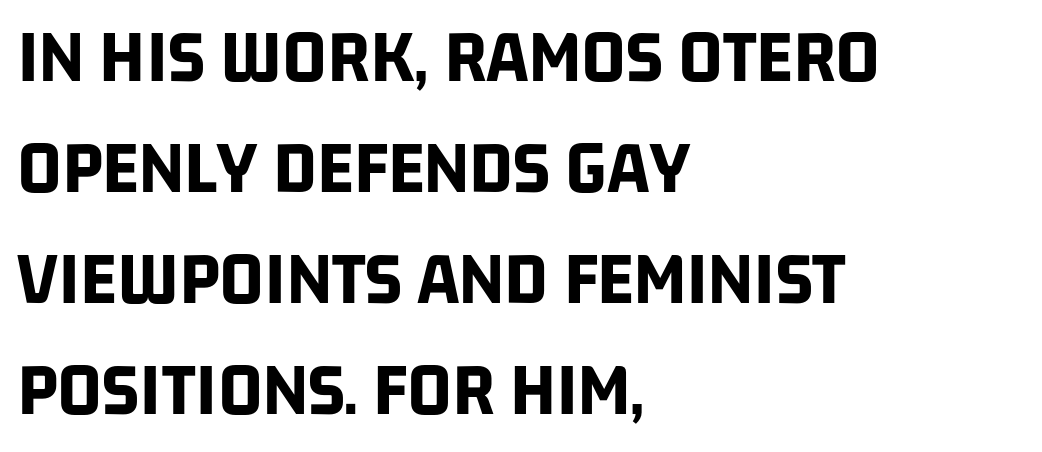
The image shows 77 px bold, condensed sans-serif type; set left-aligned, normal line spacing (1.44x), normal letter spacing, not underlined; low stroke contrast and a large x-height.
